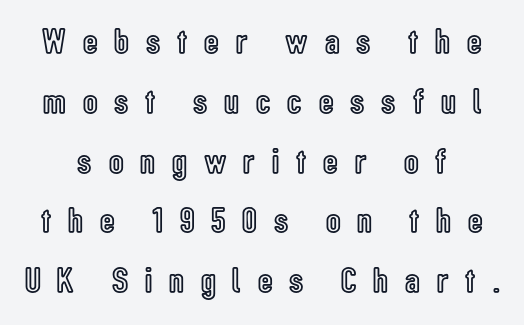
Does the leading feel generous? No, just average. Think of a printed novel: that variable character pitch is what you see here. Descender tails drop into unmarked territory. Every stem runs plumb, perpendicular to the baseline. Does extra space separate the letters? Yes, quite a lot of it.
